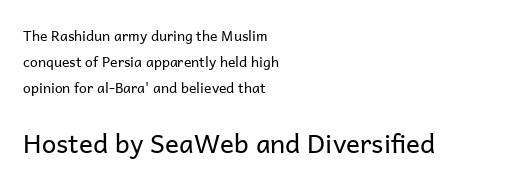
Line starts are locked; line ends wander. Ordinary non-slanted type is in use. Nobody drew a line under any word here. This rendering leaves character spacing at its baseline value. Top chunk: small. Bottom chunk: large. Each stroke keeps to a modest, everyday thickness or less.
